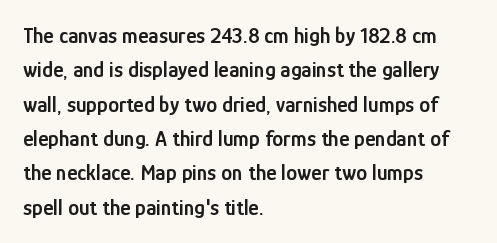
The image shows 22 px text type, upright; set left-aligned, normal line spacing (1.56x), normal letter spacing, not underlined.
